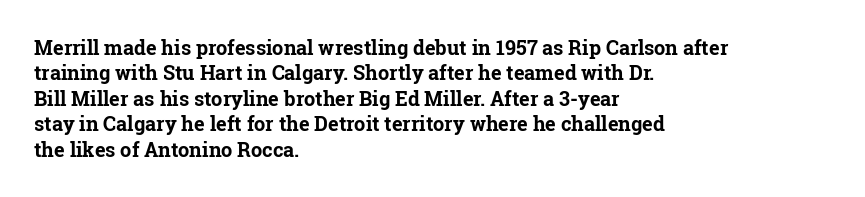
The image shows 20 px bold type, upright; set left-aligned, normal line spacing (1.27x), normal letter spacing, not underlined.
